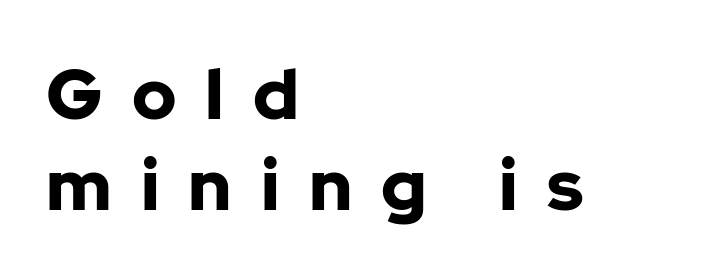
Q: Is the text bold? A: Yes.
Q: Is the text italic (slanted)? A: No, it is upright.
Q: Is the typeface a serif or a sans-serif typeface? A: Sans-serif.
Q: Is the text underlined? A: No.
Q: How is the paragraph aligned? A: Left-aligned.
Q: Is the spacing between letters normal or unusually wide? A: Unusually wide.
Q: Is the spacing between lines tight, normal or loose? A: Normal.
Q: Width (condensed, normal, or wide)? A: Normal.
Q: Stroke contrast? A: Low.
Q: x-height? A: Medium.
Q: Monospaced? A: No.
